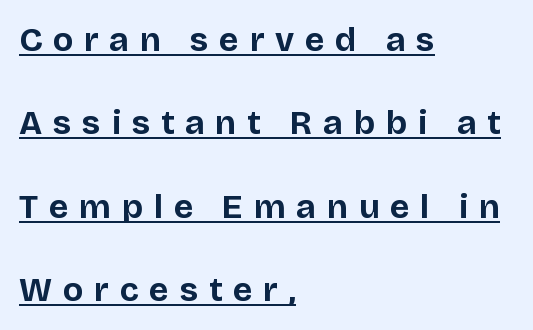
{"serif": "no", "italic": "no", "bold": "yes", "weight": "bold", "width": "normal", "stroke_contrast": "low", "x_height": "large", "monospaced": "no", "underline": "yes", "align": "left", "line_spacing": "loose", "line_spacing_ratio": 2.45, "letter_spacing": "wide", "letter_spacing_em": 0.32, "glyph_px": 34}
